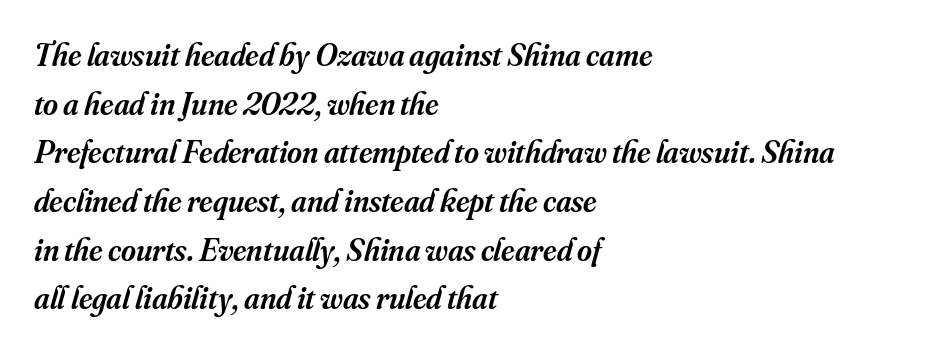
The image shows 32 px semibold serif type, italic (leaning right); set left-aligned, normal line spacing (1.52x), normal letter spacing, not underlined; medium stroke contrast and a small x-height.
